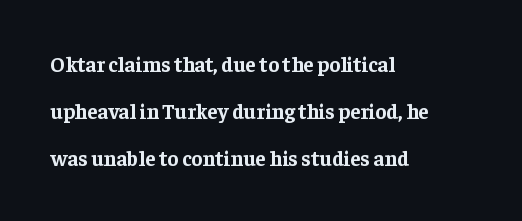
Q: Is the text bold? A: Yes.
Q: Is the text italic (slanted)? A: No, it is upright.
Q: Is the text underlined? A: No.
Q: How is the paragraph aligned? A: Left-aligned.
Q: Is the spacing between letters normal or unusually wide? A: Normal.
Q: Is the spacing between lines tight, normal or loose? A: Loose.
